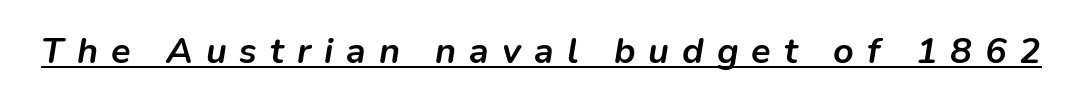
{"italic": "yes", "lean": "right", "slant_degrees": 9, "bold": "yes", "weight": "semibold", "width": "normal", "stroke_contrast": "low", "x_height": "medium", "monospaced": "no", "underline": "yes", "letter_spacing": "wide", "letter_spacing_em": 0.36, "glyph_px": 36}
